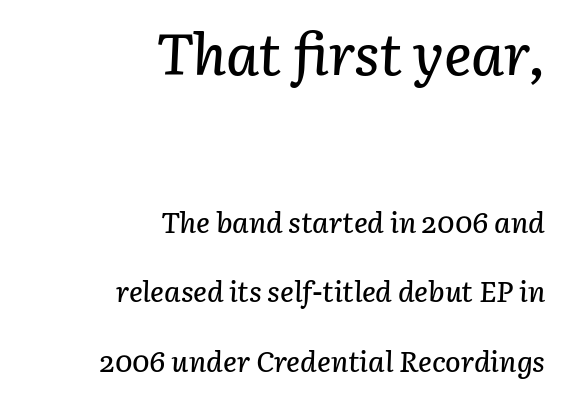
Q: Is the text italic (slanted)? A: Yes, it leans right by about 3 degrees.
Q: Is the text underlined? A: No.
Q: How is the paragraph aligned? A: Right-aligned.
Q: Is the spacing between letters normal or unusually wide? A: Normal.
Q: Is the spacing between lines tight, normal or loose? A: Loose.
Q: Which block of text is set in a larger size, the first (top) or the second (bottom)? A: The first (top) one.
Q: Width (condensed, normal, or wide)? A: Normal.
Q: Stroke contrast? A: Low.
Q: x-height? A: Medium.
Q: Monospaced? A: No.
